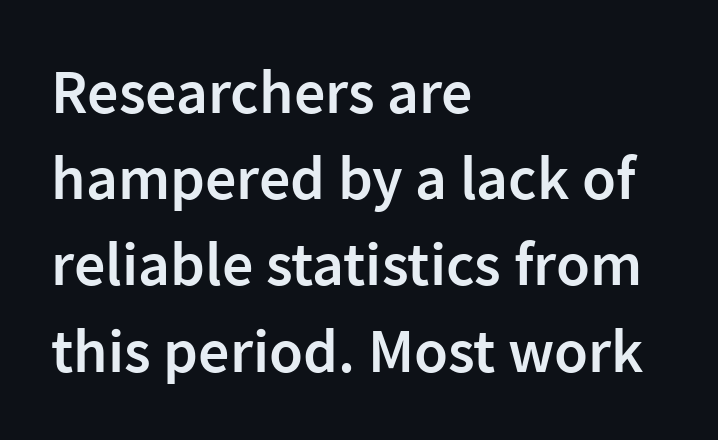
The image shows 62 px semibold sans-serif type, upright; set left-aligned, normal line spacing (1.39x), normal letter spacing, not underlined; low stroke contrast and a medium x-height.
